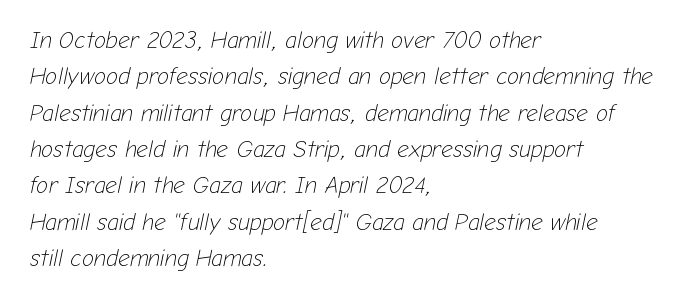
{"italic": "yes", "lean": "right", "slant_degrees": 12, "bold": "no", "underline": "no", "align": "left", "line_spacing": "normal", "line_spacing_ratio": 1.58, "letter_spacing": "normal", "letter_spacing_em": 0.0, "glyph_px": 23}
